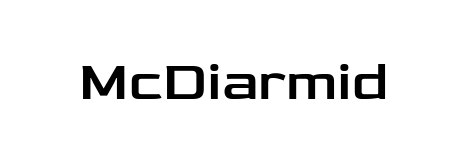
Q: Is the text italic (slanted)? A: No, it is upright.
Q: Is the typeface a serif or a sans-serif typeface? A: Sans-serif.
Q: Is the text underlined? A: No.
Q: Is the spacing between letters normal or unusually wide? A: Normal.
Q: Width (condensed, normal, or wide)? A: Wide.
Q: Stroke contrast? A: Low.
Q: x-height? A: Medium.
Q: Monospaced? A: No.
